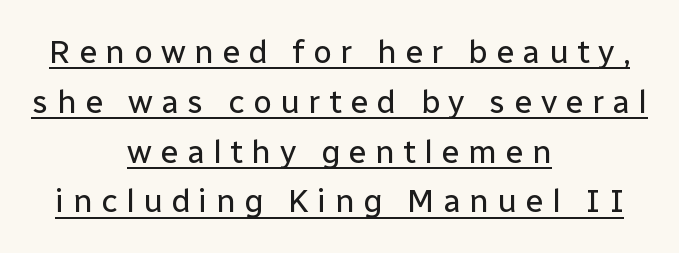
Q: Is the text bold? A: No.
Q: Is the text italic (slanted)? A: No, it is upright.
Q: Is the typeface a serif or a sans-serif typeface? A: Sans-serif.
Q: Is the text underlined? A: Yes.
Q: How is the paragraph aligned? A: Centered.
Q: Is the spacing between letters normal or unusually wide? A: Unusually wide.
Q: Is the spacing between lines tight, normal or loose? A: Normal.
Q: Width (condensed, normal, or wide)? A: Normal.
Q: Stroke contrast? A: Low.
Q: x-height? A: Medium.
Q: Monospaced? A: No.
